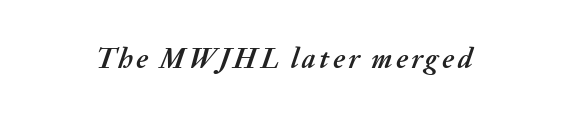
{"italic": "yes", "lean": "right", "slant_degrees": 20, "bold": "yes", "weight": "semibold", "width": "normal", "stroke_contrast": "medium", "x_height": "medium", "monospaced": "no", "underline": "no", "glyph_px": 28}
